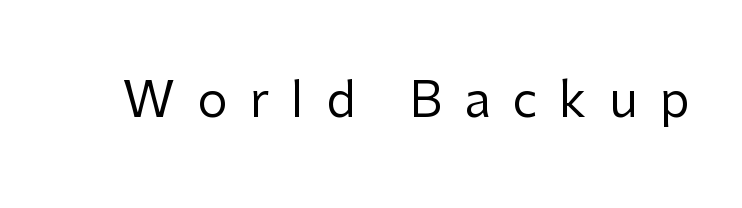
The image shows 48 px regular-weight sans-serif type, upright; set unusually wide letter spacing (+0.46 em), not underlined; low stroke contrast and a medium x-height.
